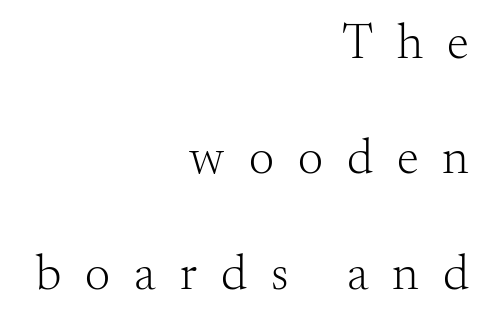
Q: Is the text bold? A: No.
Q: Is the text italic (slanted)? A: No, it is upright.
Q: Is the typeface a serif or a sans-serif typeface? A: Serif.
Q: Is the text underlined? A: No.
Q: How is the paragraph aligned? A: Right-aligned.
Q: Is the spacing between letters normal or unusually wide? A: Unusually wide.
Q: Is the spacing between lines tight, normal or loose? A: Loose.
Q: Width (condensed, normal, or wide)? A: Normal.
Q: Stroke contrast? A: Medium.
Q: x-height? A: Small.
Q: Monospaced? A: No.
